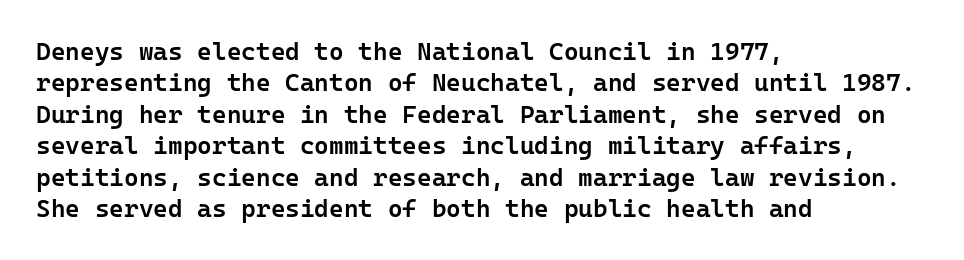
Q: Is the text bold? A: Semi-bold.
Q: Is the text italic (slanted)? A: No, it is upright.
Q: Is the text underlined? A: No.
Q: How is the paragraph aligned? A: Left-aligned.
Q: Is the spacing between letters normal or unusually wide? A: Normal.
Q: Is the spacing between lines tight, normal or loose? A: Normal.
